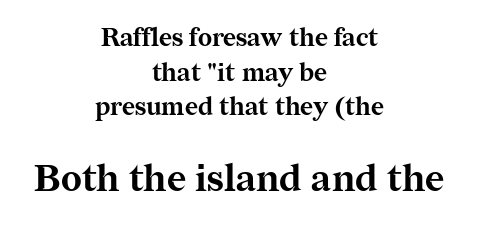
The image shows 37 px bold serif type, upright; set centered, normal line spacing (1.39x), normal letter spacing, not underlined; the second (bottom) block is 1.48x larger; medium stroke contrast and a medium x-height.
